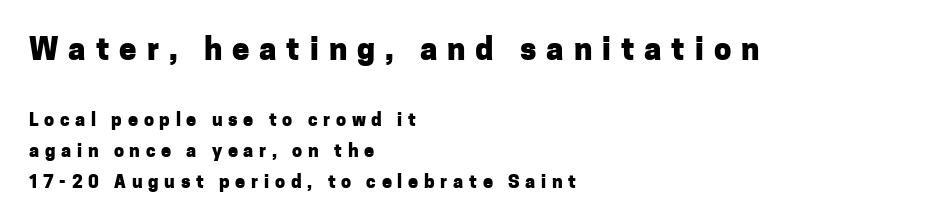
{"serif": "no", "italic": "no", "bold": "yes", "weight": "heavy", "width": "normal", "stroke_contrast": "low", "x_height": "medium", "monospaced": "no", "underline": "no", "align": "left", "line_spacing_ratio": 1.74, "letter_spacing": "wide", "letter_spacing_em": 0.32, "larger_block": "first", "size_ratio": 1.72, "glyph_px": 31}
